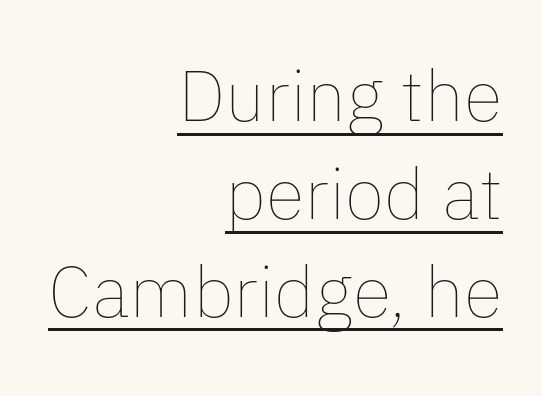
{"italic": "no", "bold": "no", "weight": "thin", "width": "normal", "stroke_contrast": "low", "x_height": "medium", "monospaced": "no", "underline": "yes", "align": "right", "line_spacing": "normal", "line_spacing_ratio": 1.36, "letter_spacing": "normal", "letter_spacing_em": 0.0, "glyph_px": 72}
